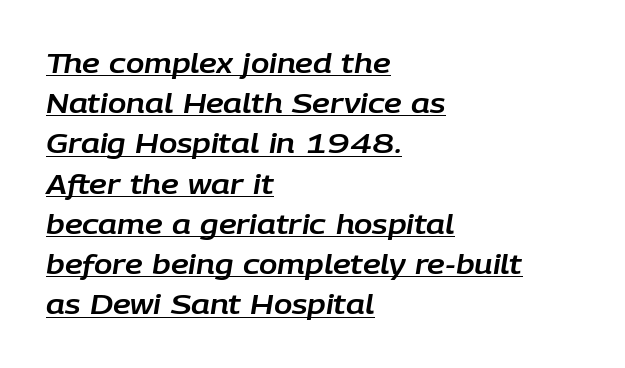
Left-aligned paragraph, ragged on the right. In terms of letterspacing, this is plain default setting. This sample keeps an unexceptional amount of space between lines. This is underlined copy, the kind a proofreader might mark for attention. Italic? Definitely — the glyphs are oblique.
